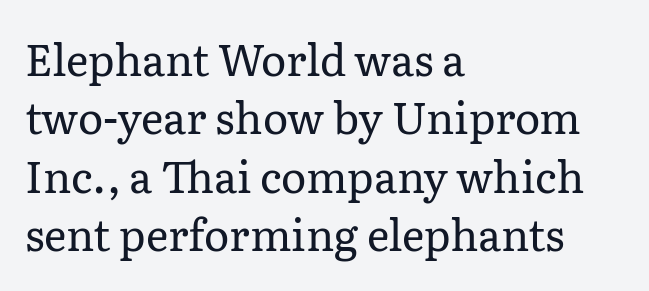
No extra ink here — the face is not bold. The passage shown has conventional tracking throughout. Each row of text sits above clean, open space. These lines stack with their left ends in a neat column. Summary of vertical rhythm: regular, with standard interline spacing.
